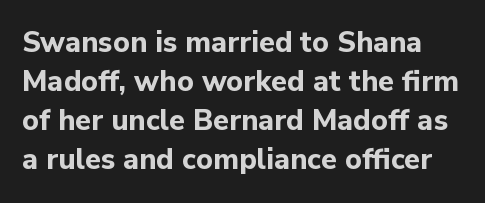
{"serif": "no", "italic": "no", "bold": "yes", "weight": "bold", "width": "normal", "stroke_contrast": "low", "x_height": "medium", "monospaced": "no", "underline": "no", "line_spacing": "normal", "line_spacing_ratio": 1.35, "letter_spacing": "normal", "letter_spacing_em": 0.0, "glyph_px": 29}
